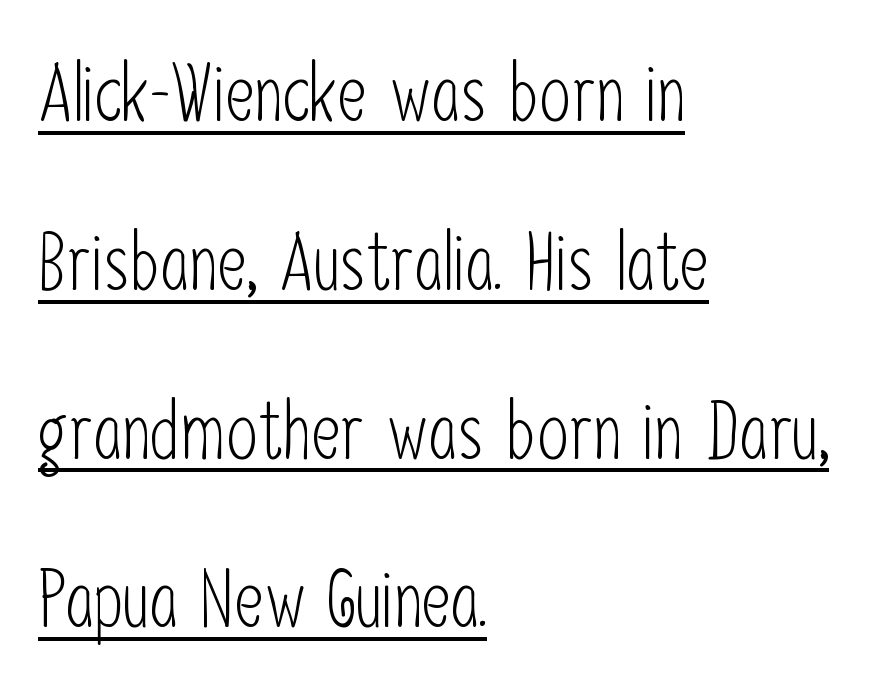
{"serif": "no", "italic": "no", "bold": "no", "weight": "light", "width": "condensed", "stroke_contrast": "low", "x_height": "medium", "monospaced": "no", "underline": "yes", "align": "left", "line_spacing": "loose", "line_spacing_ratio": 2.11, "letter_spacing": "normal", "letter_spacing_em": 0.0, "glyph_px": 80}
